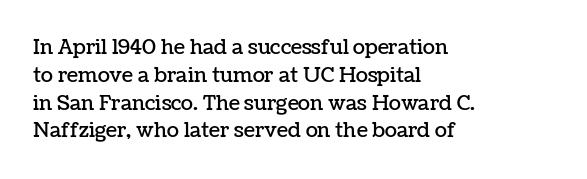
{"italic": "no", "underline": "no", "align": "left", "line_spacing": "normal", "line_spacing_ratio": 1.39, "letter_spacing": "normal", "letter_spacing_em": 0.0, "glyph_px": 20}
